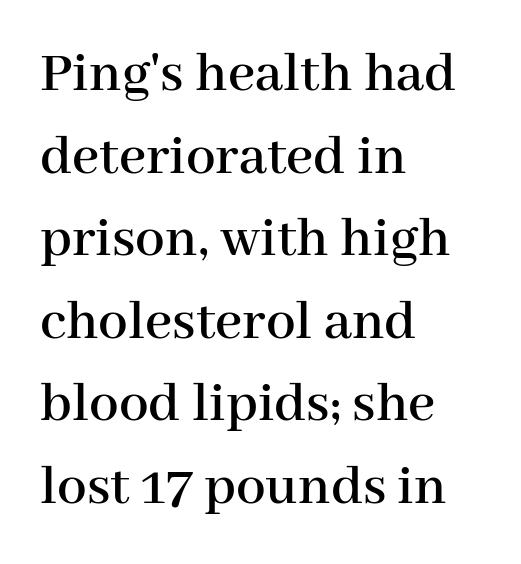
Q: Is the text italic (slanted)? A: No, it is upright.
Q: Is the typeface a serif or a sans-serif typeface? A: Serif.
Q: Is the text underlined? A: No.
Q: How is the paragraph aligned? A: Left-aligned.
Q: Is the spacing between letters normal or unusually wide? A: Normal.
Q: Is the spacing between lines tight, normal or loose? A: Normal.
Q: Width (condensed, normal, or wide)? A: Normal.
Q: Stroke contrast? A: High.
Q: x-height? A: Medium.
Q: Monospaced? A: No.
